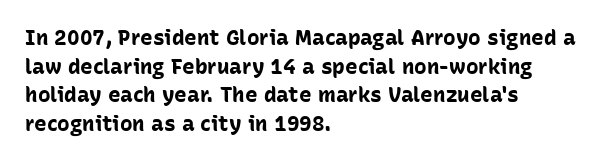
{"italic": "no", "bold": "yes", "underline": "no", "align": "left", "line_spacing": "normal", "line_spacing_ratio": 1.36, "letter_spacing": "normal", "letter_spacing_em": 0.0, "glyph_px": 21}
